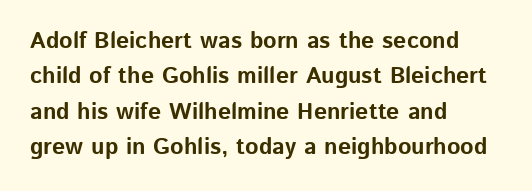
The image shows 23 px bold type, upright; set left-aligned, normal line spacing (1.54x), normal letter spacing, not underlined.
